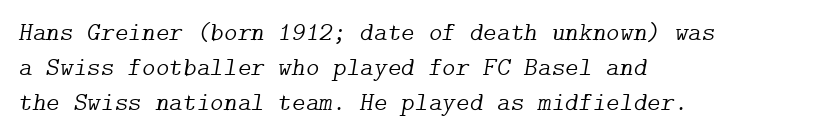
{"italic": "yes", "lean": "right", "slant_degrees": 9, "bold": "no", "underline": "no", "align": "left", "line_spacing": "normal", "line_spacing_ratio": 1.34, "letter_spacing": "normal", "letter_spacing_em": 0.0, "glyph_px": 26}
